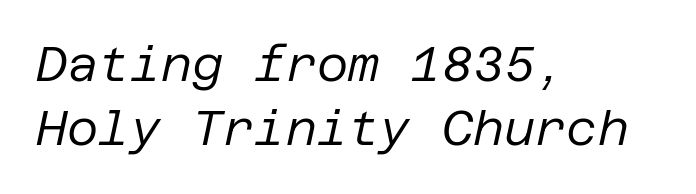
The image shows 48 px regular-weight type, italic (leaning right); set left-aligned, normal line spacing (1.34x), normal letter spacing, not underlined; low stroke contrast and a large x-height.
